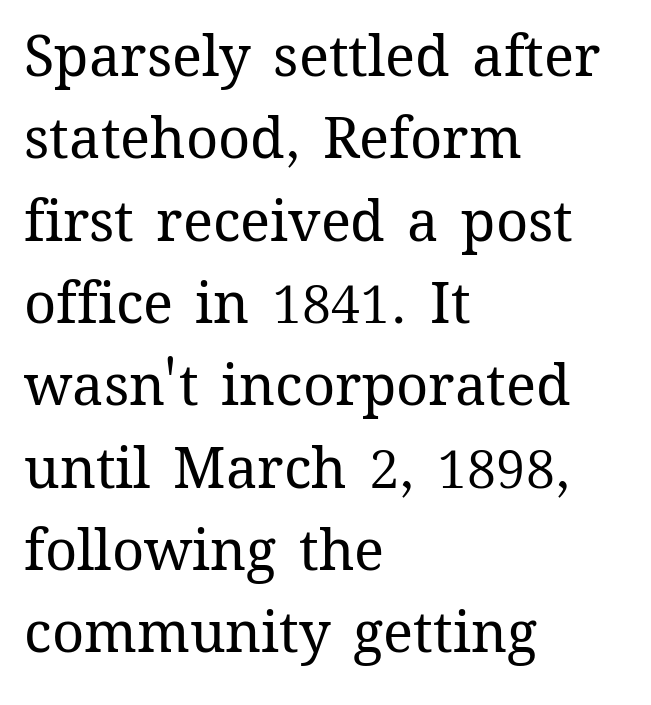
The image shows 56 px regular-weight type, upright; set left-aligned, normal line spacing (1.47x), normal letter spacing, not underlined; medium stroke contrast and a medium x-height.
